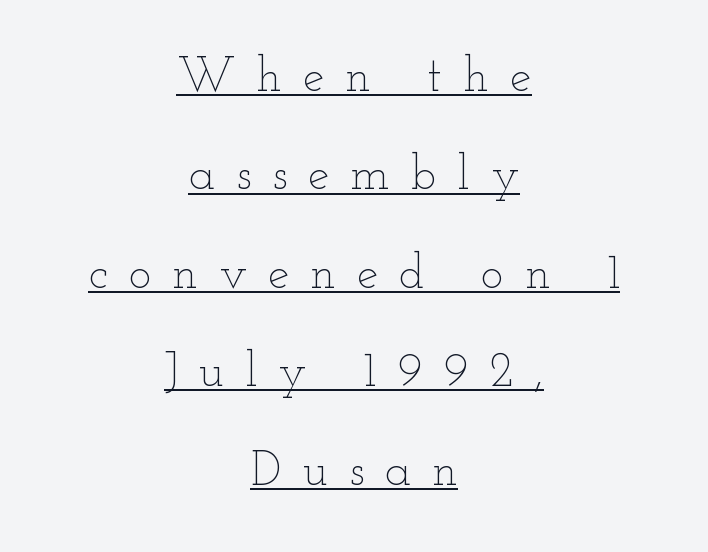
The image shows 48 px thin, wide type, upright; set centered, loose line spacing (2.05x), unusually wide letter spacing (+0.44 em), underlined; low stroke contrast and a small x-height.
